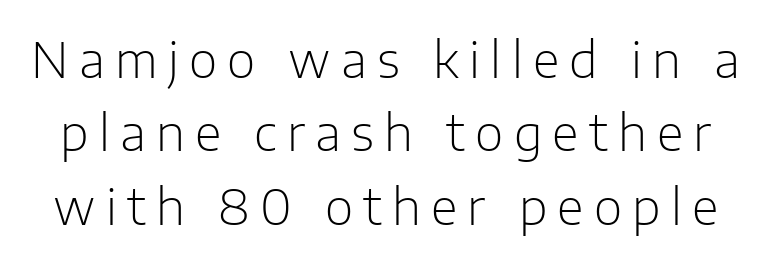
Q: Is the text bold? A: No.
Q: Is the text italic (slanted)? A: No, it is upright.
Q: Is the typeface a serif or a sans-serif typeface? A: Sans-serif.
Q: Is the text underlined? A: No.
Q: Is the spacing between letters normal or unusually wide? A: Unusually wide.
Q: Is the spacing between lines tight, normal or loose? A: Normal.
Q: Width (condensed, normal, or wide)? A: Normal.
Q: Stroke contrast? A: Low.
Q: x-height? A: Medium.
Q: Monospaced? A: No.
